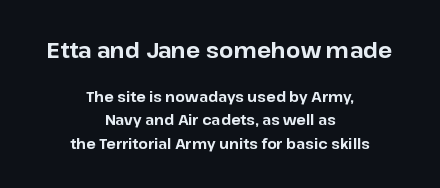
The image shows 21 px bold type, upright; set centered, normal line spacing (1.67x), normal letter spacing, not underlined; the first (top) block is 1.5x larger.
